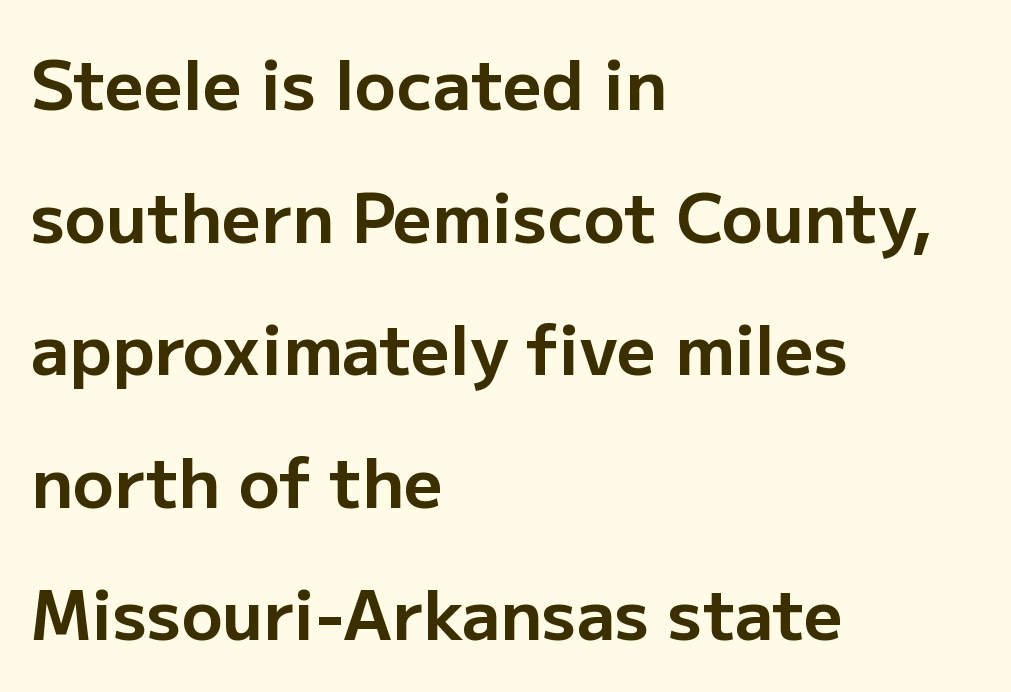
Heft: maximum for text — a bold. No feet cap the strokes, marking this as sans-serif type. Do the characters align in a grid? No, the font is proportional. Alignment: flush left. You can tell it's not italic because the verticals are truly vertical.
